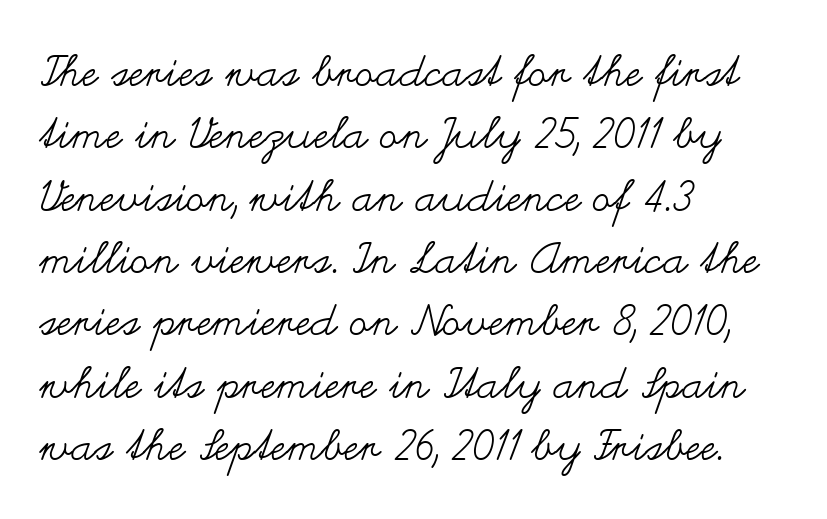
The image shows 43 px regular-weight, wide type; set left-aligned, normal line spacing (1.45x), normal letter spacing, not underlined; medium stroke contrast and a small x-height.
